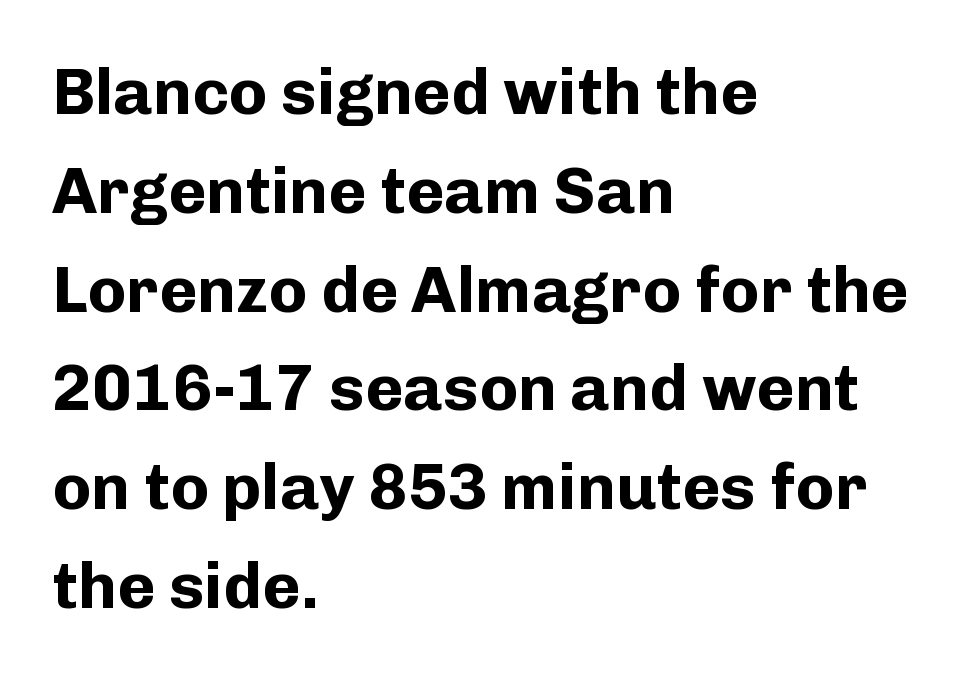
The image shows 65 px bold sans-serif type, upright; set left-aligned, normal line spacing (1.52x), normal letter spacing, not underlined; low stroke contrast and a medium x-height.
